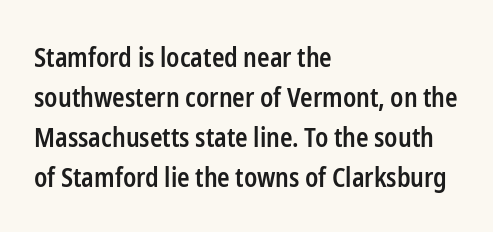
The image shows 26 px text type, upright; set left-aligned, normal line spacing (1.54x), normal letter spacing, not underlined.
